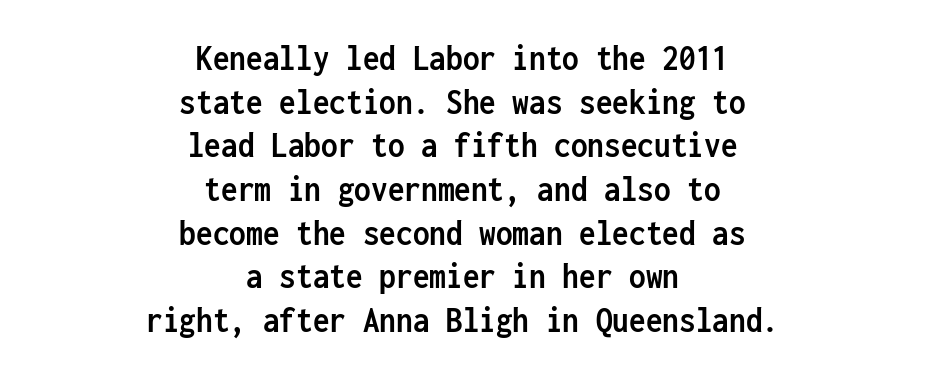
{"serif": "no", "italic": "no", "bold": "yes", "weight": "semibold", "width": "condensed", "stroke_contrast": "low", "x_height": "medium", "monospaced": "yes", "underline": "no", "align": "center", "line_spacing_ratio": 1.18, "letter_spacing": "normal", "letter_spacing_em": 0.0, "glyph_px": 37}
